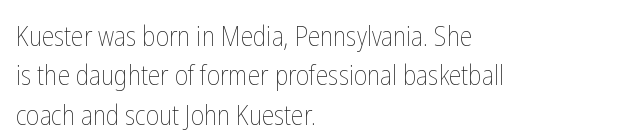
The image shows 28 px thin, condensed type, upright; set left-aligned, normal line spacing (1.41x), normal letter spacing, not underlined; low stroke contrast and a medium x-height.
